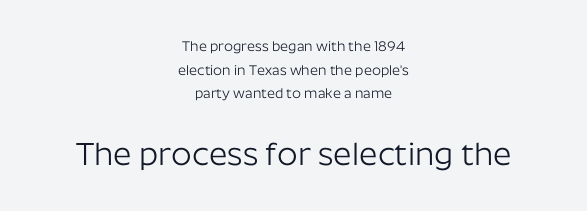
Q: Is the text bold? A: No.
Q: Is the text italic (slanted)? A: No, it is upright.
Q: Is the typeface a serif or a sans-serif typeface? A: Sans-serif.
Q: Is the text underlined? A: No.
Q: How is the paragraph aligned? A: Centered.
Q: Is the spacing between letters normal or unusually wide? A: Normal.
Q: Is the spacing between lines tight, normal or loose? A: Normal.
Q: Which block of text is set in a larger size, the first (top) or the second (bottom)? A: The second (bottom) one.
Q: Width (condensed, normal, or wide)? A: Normal.
Q: Stroke contrast? A: Low.
Q: x-height? A: Medium.
Q: Monospaced? A: No.
